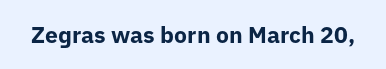
Notice how thick the strokes are: this is what a full bold looks like. In terms of letterspacing, this is plain default setting. The specimen omits any rule beneath the text block's lines. The lettering stays uniformly vertical, giving the passage a roman look.
